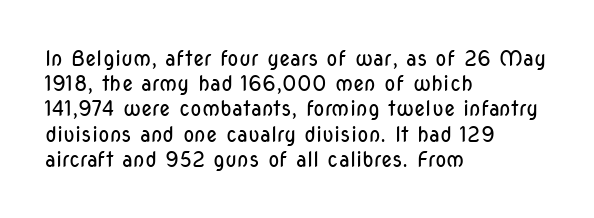
Q: Is the text bold? A: No.
Q: Is the text italic (slanted)? A: No, it is upright.
Q: Is the text underlined? A: No.
Q: How is the paragraph aligned? A: Left-aligned.
Q: Is the spacing between letters normal or unusually wide? A: Normal.
